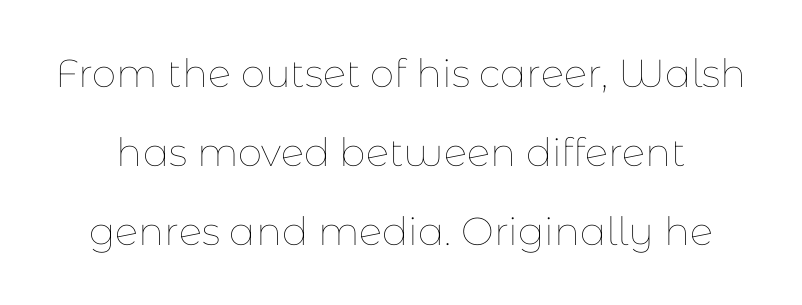
Q: Is the text bold? A: No.
Q: Is the text italic (slanted)? A: No, it is upright.
Q: Is the text underlined? A: No.
Q: Is the spacing between letters normal or unusually wide? A: Normal.
Q: Is the spacing between lines tight, normal or loose? A: Loose.
Q: Width (condensed, normal, or wide)? A: Normal.
Q: Stroke contrast? A: Low.
Q: x-height? A: Medium.
Q: Monospaced? A: No.
